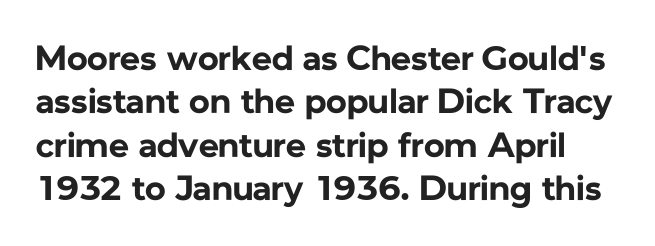
The image shows 35 px bold sans-serif type, upright; set line spacing 1.24x, normal letter spacing, not underlined; low stroke contrast and a medium x-height.
